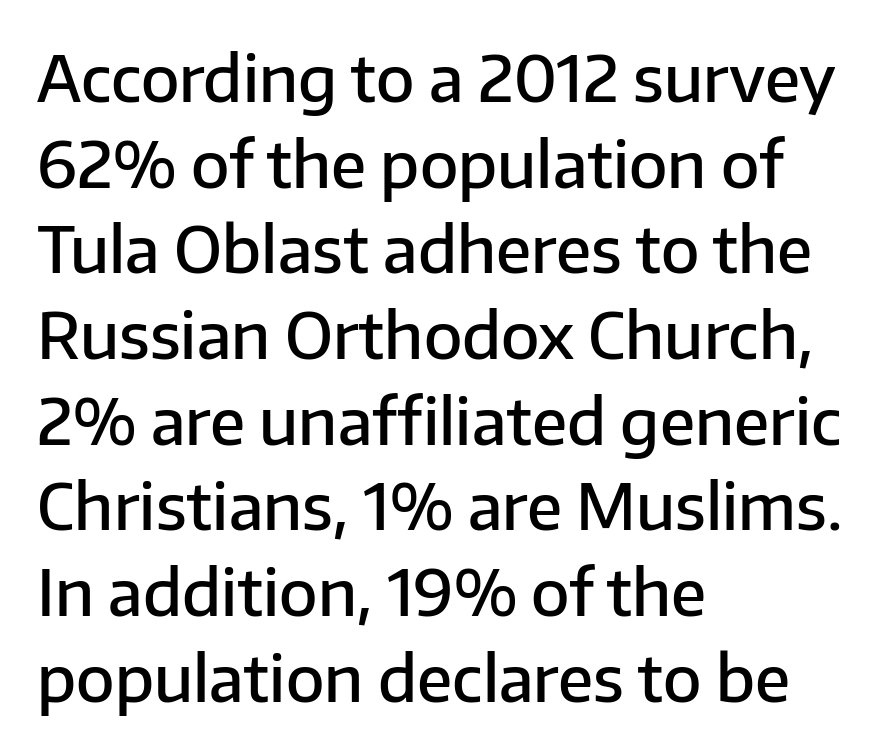
{"serif": "no", "italic": "no", "bold": "semi", "weight": "semibold", "width": "normal", "stroke_contrast": "low", "x_height": "medium", "monospaced": "no", "underline": "no", "align": "left", "line_spacing": "normal", "line_spacing_ratio": 1.36, "letter_spacing": "normal", "letter_spacing_em": 0.0, "glyph_px": 63}
